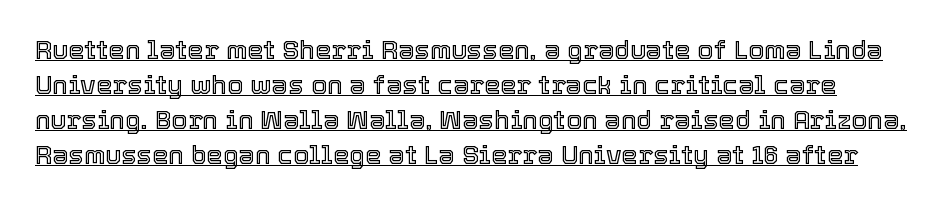
The passage shown stacks its lines at a standard gap. Like a heading marked for emphasis, these lines bear an underscore. The passage shown has conventional tracking throughout. Posture: vertical.
